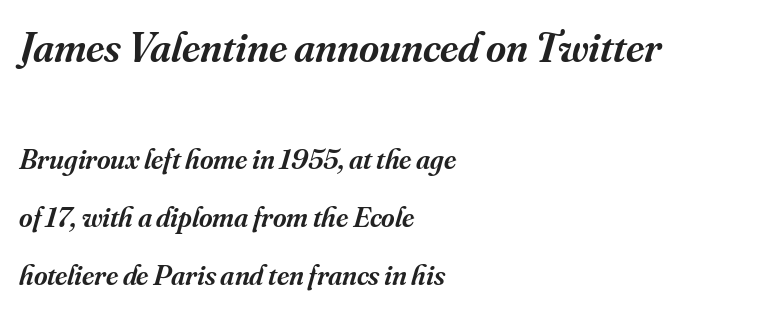
Q: Is the text bold? A: Semi-bold.
Q: Is the text italic (slanted)? A: Yes, it leans right by about 16 degrees.
Q: Is the typeface a serif or a sans-serif typeface? A: Serif.
Q: Is the text underlined? A: No.
Q: How is the paragraph aligned? A: Left-aligned.
Q: Is the spacing between letters normal or unusually wide? A: Normal.
Q: Is the spacing between lines tight, normal or loose? A: Loose.
Q: Which block of text is set in a larger size, the first (top) or the second (bottom)? A: The first (top) one.
Q: Width (condensed, normal, or wide)? A: Normal.
Q: Stroke contrast? A: Medium.
Q: x-height? A: Small.
Q: Monospaced? A: No.
